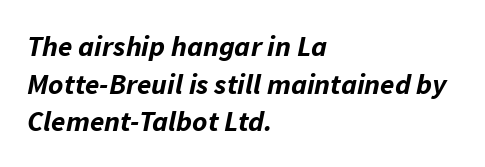
The image shows 29 px bold type, italic (leaning right); set left-aligned, normal line spacing (1.3x), normal letter spacing, not underlined; low stroke contrast and a medium x-height.
